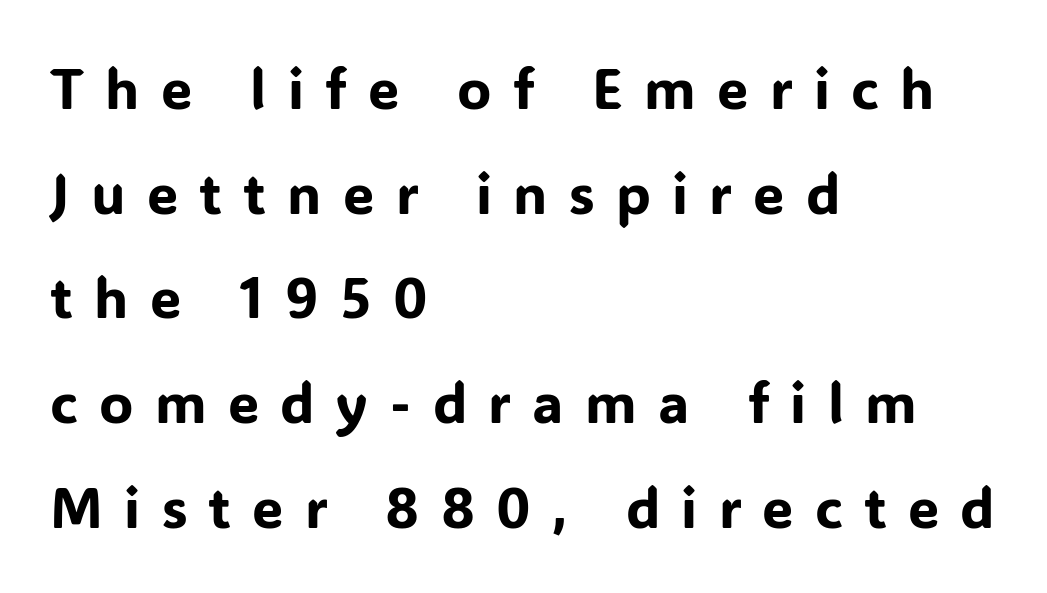
The image shows 56 px sans-serif type, upright; set left-aligned, line spacing 1.87x, unusually wide letter spacing (+0.38 em), not underlined; low stroke contrast and a medium x-height.
